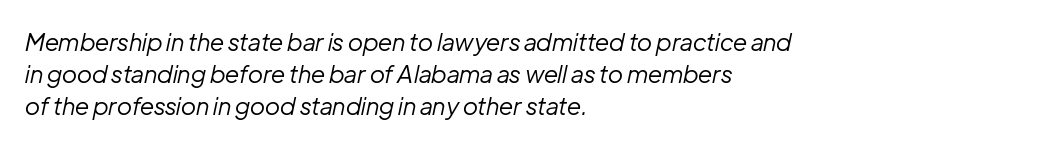
Q: Is the text bold? A: No.
Q: Is the text italic (slanted)? A: Yes, it leans right by about 12 degrees.
Q: Is the text underlined? A: No.
Q: How is the paragraph aligned? A: Left-aligned.
Q: Is the spacing between letters normal or unusually wide? A: Normal.
Q: Is the spacing between lines tight, normal or loose? A: Normal.
